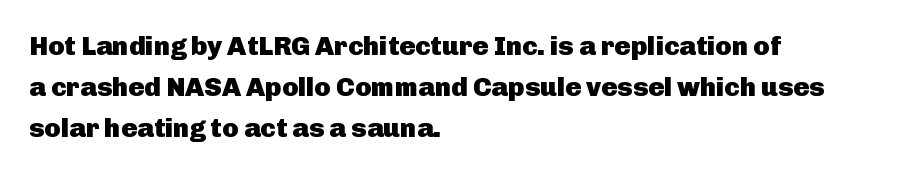
This is the regular roman posture of the typeface. Regarding leading, the lines here are spaced in the standard way. Heft: maximum for text — a bold. The specimen omits any rule beneath the text block's lines.
